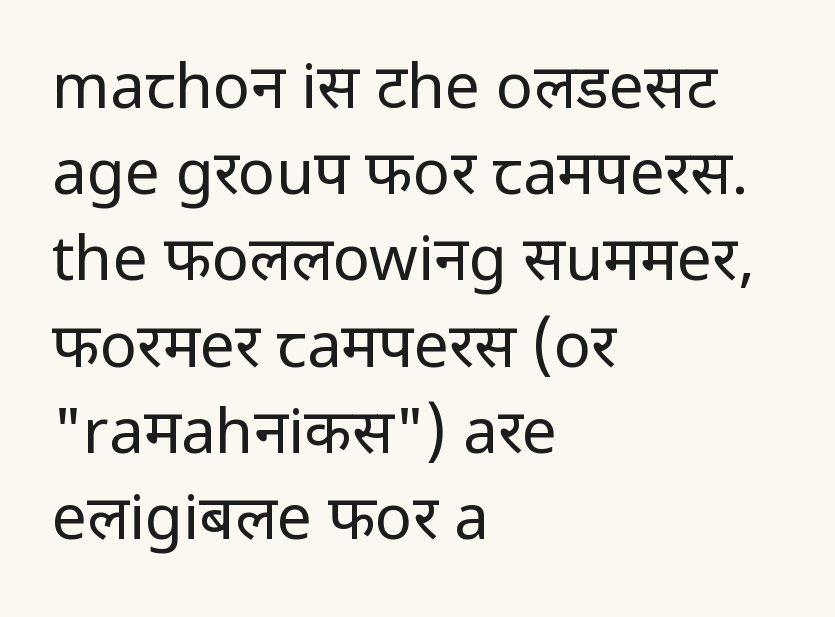
The image shows 62 px regular-weight sans-serif type, upright; set left-aligned, normal line spacing (1.39x), normal letter spacing, not underlined; low stroke contrast and a medium x-height.
